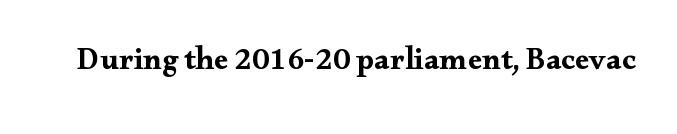
The area under the type is left untouched. The rendering uses natural spacing where letterforms have individual widths. This is heavy type, rendered in bold. The face used here is seriffed, in the tradition of book romans.
